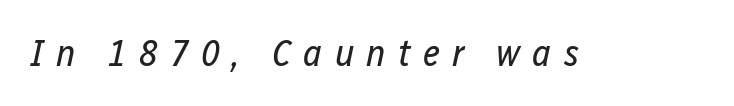
The image shows 38 px regular-weight, condensed type, italic (leaning right); set unusually wide letter spacing (+0.32 em), not underlined; low stroke contrast and a medium x-height.
